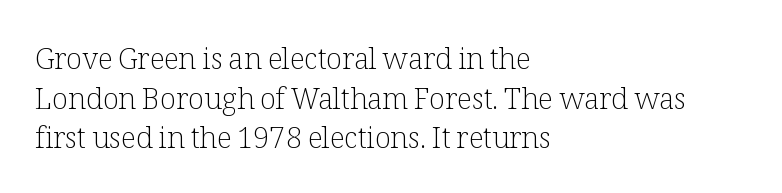
The image shows 29 px light serif type, upright; set left-aligned, normal line spacing (1.37x), normal letter spacing, not underlined; low stroke contrast and a medium x-height.
